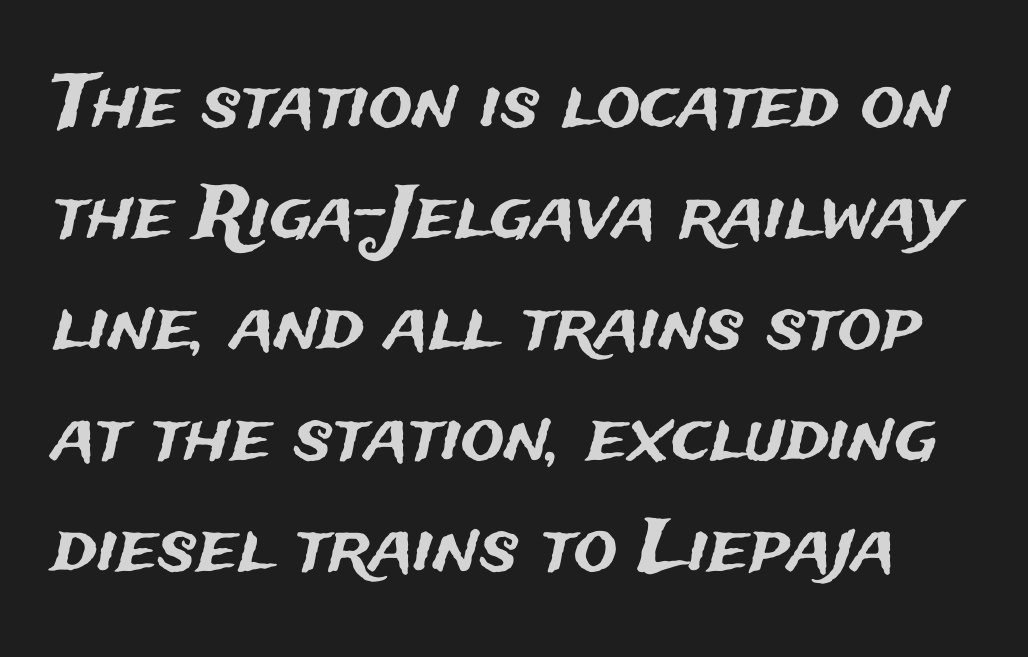
Q: Is the text italic (slanted)? A: Yes.
Q: Is the typeface a serif or a sans-serif typeface? A: Sans-serif.
Q: Is the text underlined? A: No.
Q: Is the spacing between letters normal or unusually wide? A: Normal.
Q: Is the spacing between lines tight, normal or loose? A: Normal.
Q: Width (condensed, normal, or wide)? A: Normal.
Q: Stroke contrast? A: Medium.
Q: x-height? A: Medium.
Q: Monospaced? A: No.
